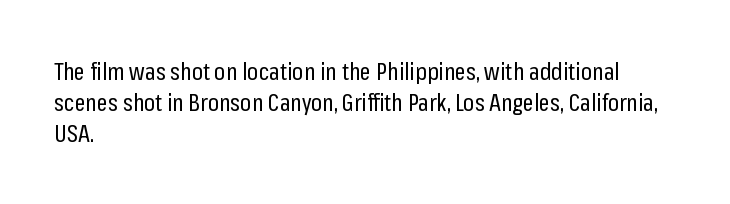
{"italic": "no", "bold": "no", "underline": "no", "align": "left", "line_spacing": "normal", "line_spacing_ratio": 1.3, "letter_spacing": "normal", "letter_spacing_em": 0.0, "glyph_px": 24}
